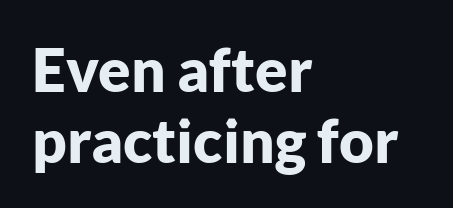
{"serif": "no", "italic": "no", "bold": "yes", "weight": "bold", "width": "normal", "stroke_contrast": "low", "x_height": "medium", "monospaced": "no", "underline": "no", "align": "left", "line_spacing_ratio": 1.18, "letter_spacing": "normal", "letter_spacing_em": 0.0, "glyph_px": 60}
